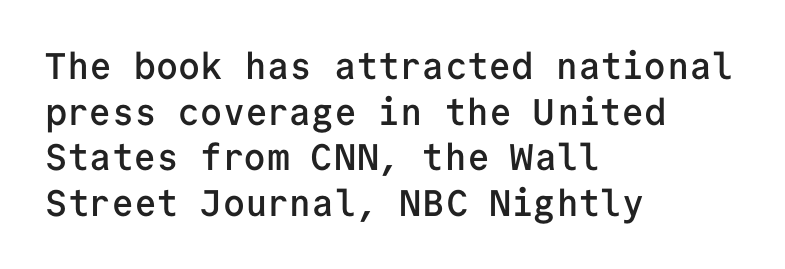
The image shows 37 px semibold sans-serif type, upright, monospaced; set left-aligned, line spacing 1.23x, normal letter spacing, not underlined; low stroke contrast and a medium x-height.
